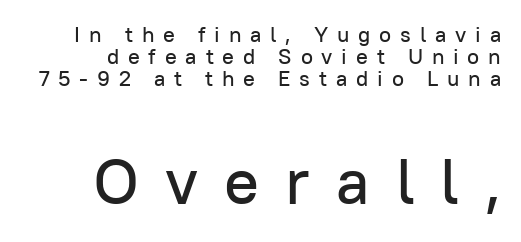
Each word looks stretched out because of the extra space between its letters. The string is rendered with underlining switched off. The characters display no serif detailing; their extremities are plain. Top chunk: small. Bottom chunk: large. Posture: straight, roman, zero tilt.
